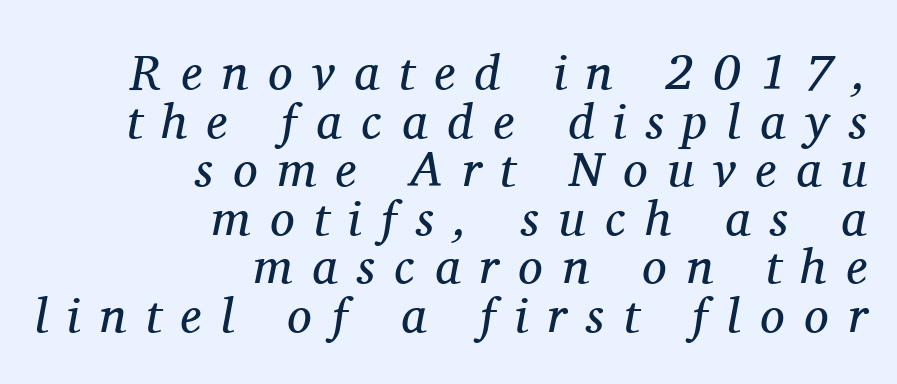
Any mark beneath the type? The region is blank. These lines stack with their right ends in a neat column. Horizontal bands of white between lines are thin slivers. Is the stroke heavy? The answer is a plain regular-or-lighter.
